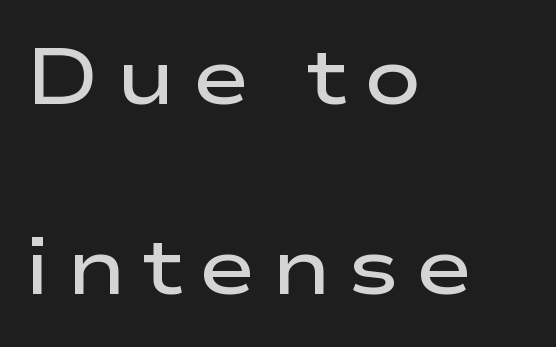
{"serif": "no", "italic": "no", "bold": "semi", "weight": "semibold", "width": "wide", "stroke_contrast": "low", "x_height": "medium", "monospaced": "no", "underline": "no", "align": "left", "line_spacing": "loose", "line_spacing_ratio": 2.43, "letter_spacing": "wide", "letter_spacing_em": 0.2, "glyph_px": 78}
